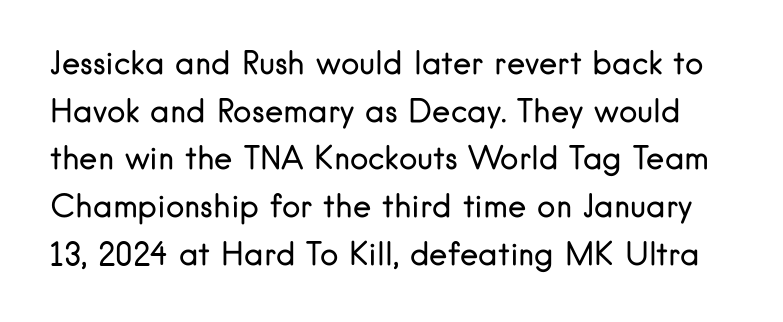
{"serif": "no", "italic": "no", "bold": "no", "weight": "regular", "width": "normal", "stroke_contrast": "low", "x_height": "small", "monospaced": "no", "underline": "no", "line_spacing": "normal", "line_spacing_ratio": 1.54, "letter_spacing": "normal", "letter_spacing_em": 0.0, "glyph_px": 31}
